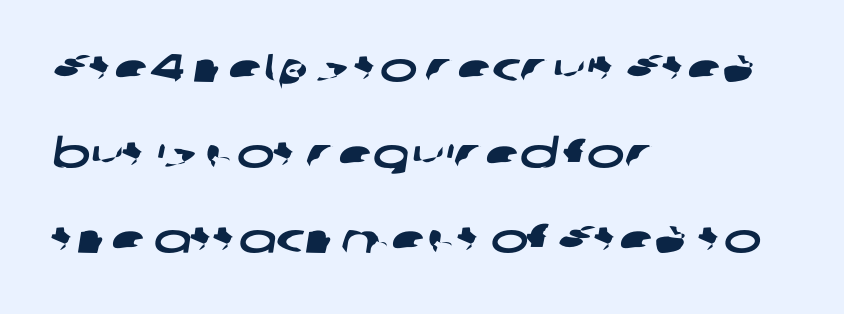
Q: Is the typeface a serif or a sans-serif typeface? A: Sans-serif.
Q: Is the text underlined? A: No.
Q: How is the paragraph aligned? A: Left-aligned.
Q: Is the spacing between letters normal or unusually wide? A: Normal.
Q: Is the spacing between lines tight, normal or loose? A: Loose.
Q: Width (condensed, normal, or wide)? A: Wide.
Q: Stroke contrast? A: Low.
Q: x-height? A: Medium.
Q: Monospaced? A: No.
